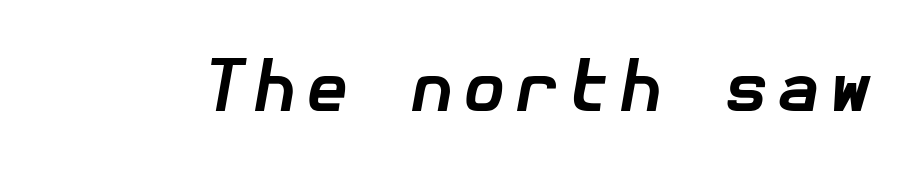
{"italic": "yes", "lean": "right", "slant_degrees": 10, "bold": "yes", "weight": "bold", "width": "normal", "stroke_contrast": "low", "x_height": "medium", "underline": "no", "glyph_px": 69}
